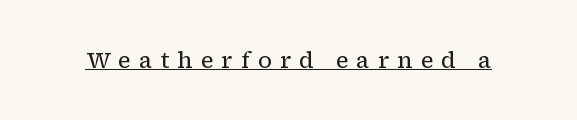
This is roman type, the default non-slanted kind. Honestly, the letter spacing is so wide it's the main thing you notice. Beneath each row of characters lies a ruled line. The weight tops out at a normal text grade.
